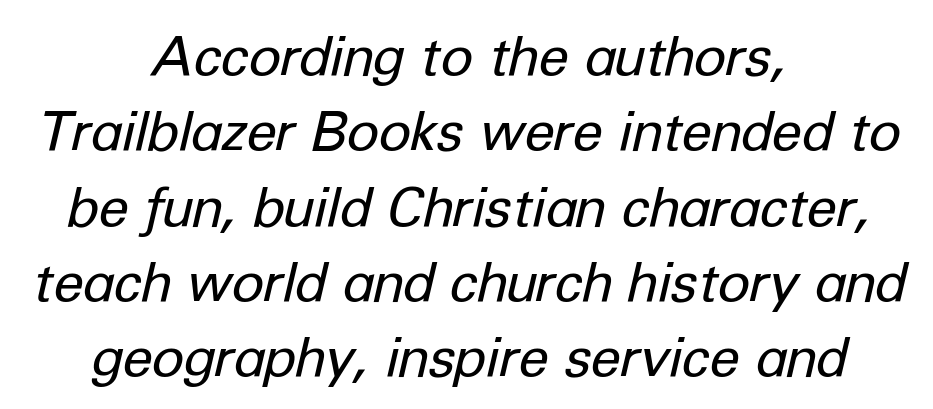
The image shows 55 px regular-weight type, italic (leaning right); set centered, normal line spacing (1.37x), normal letter spacing, not underlined; low stroke contrast and a medium x-height.
